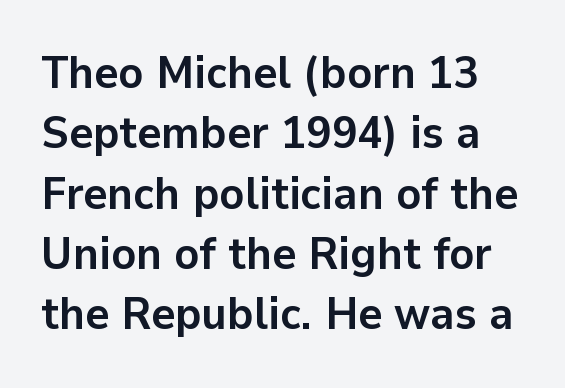
Q: Is the text bold? A: Yes.
Q: Is the text italic (slanted)? A: No, it is upright.
Q: Is the typeface a serif or a sans-serif typeface? A: Sans-serif.
Q: Is the text underlined? A: No.
Q: Is the spacing between letters normal or unusually wide? A: Normal.
Q: Is the spacing between lines tight, normal or loose? A: Normal.
Q: Width (condensed, normal, or wide)? A: Normal.
Q: Stroke contrast? A: Low.
Q: x-height? A: Medium.
Q: Monospaced? A: No.
